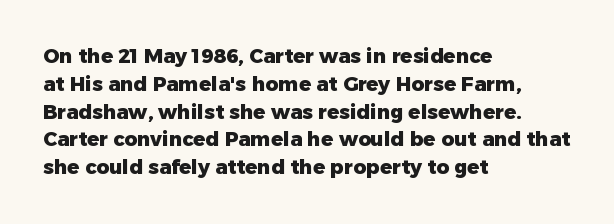
{"italic": "no", "bold": "yes", "underline": "no", "align": "left", "line_spacing": "normal", "line_spacing_ratio": 1.39, "letter_spacing": "normal", "letter_spacing_em": 0.0, "glyph_px": 20}
